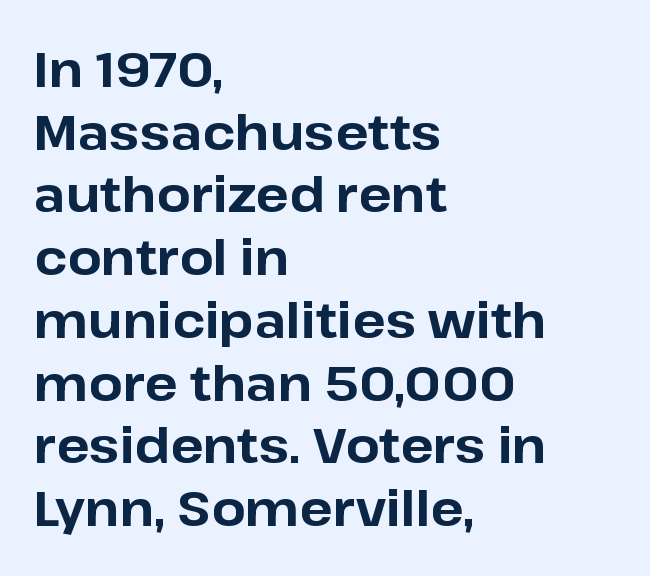
{"serif": "no", "italic": "no", "bold": "yes", "weight": "bold", "width": "normal", "stroke_contrast": "low", "x_height": "medium", "monospaced": "no", "underline": "no", "align": "left", "line_spacing": "normal", "line_spacing_ratio": 1.28, "letter_spacing": "normal", "letter_spacing_em": 0.0, "glyph_px": 49}
